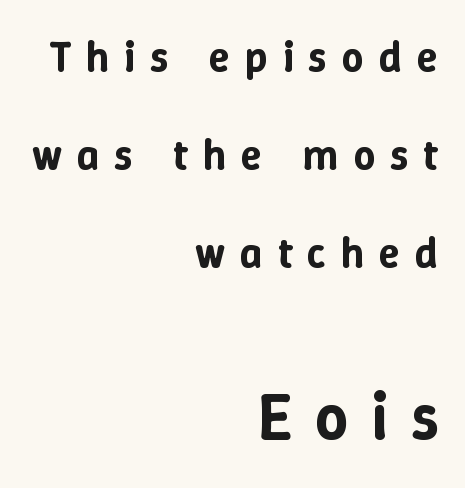
The image shows 65 px text type, upright; set right-aligned, loose line spacing (2.28x), unusually wide letter spacing (+0.35 em), not underlined; the second (bottom) block is 1.51x larger; low stroke contrast and a medium x-height.
